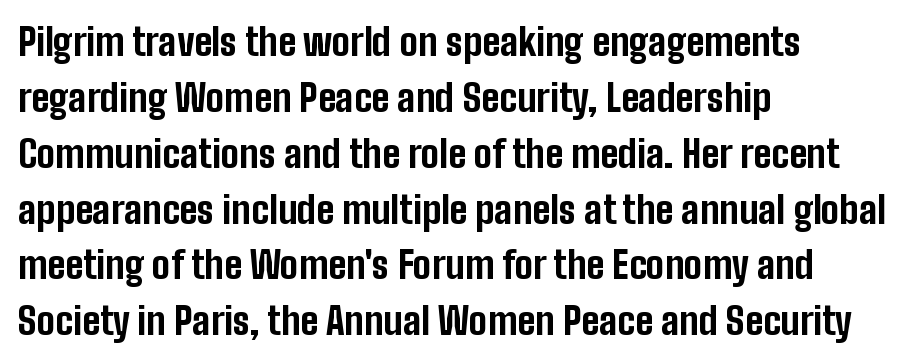
The image shows 38 px bold, condensed sans-serif type, upright; set left-aligned, normal line spacing (1.47x), normal letter spacing, not underlined; low stroke contrast and a medium x-height.
